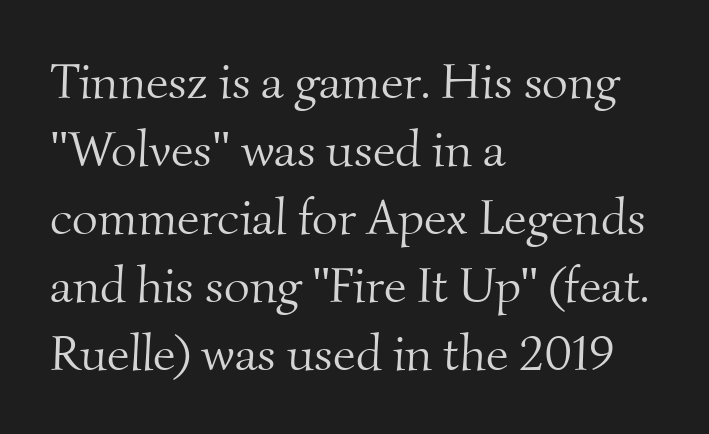
Q: Is the text bold? A: No.
Q: Is the typeface a serif or a sans-serif typeface? A: Serif.
Q: Is the text underlined? A: No.
Q: How is the paragraph aligned? A: Left-aligned.
Q: Is the spacing between letters normal or unusually wide? A: Normal.
Q: Is the spacing between lines tight, normal or loose? A: Normal.
Q: Width (condensed, normal, or wide)? A: Normal.
Q: Stroke contrast? A: Medium.
Q: x-height? A: Small.
Q: Monospaced? A: No.
